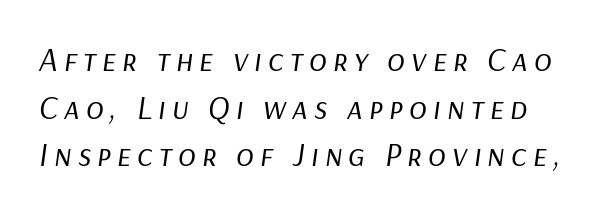
The image shows 33 px regular-weight type, italic (leaning right); set normal line spacing (1.44x), not underlined; low stroke contrast and a medium x-height.
